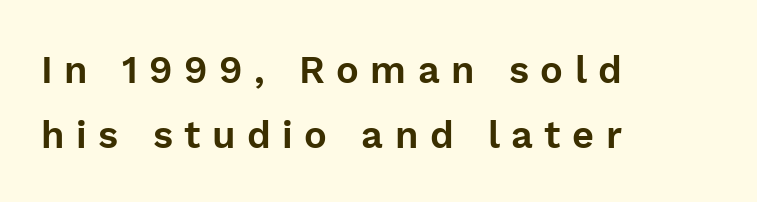
The letters advance in unequal steps, a hallmark of proportional type. Caption: expanded tracking, letters set apart. The space directly below the letters is spotless. Caption: multi-line text, flush left, ragged right.
